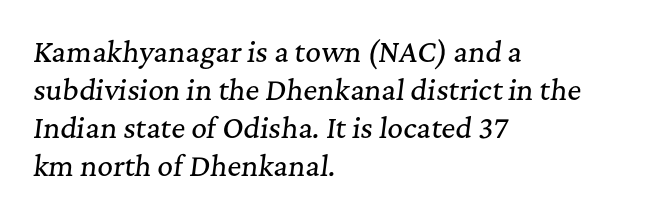
The image shows 27 px text type, italic (leaning right); set left-aligned, normal line spacing (1.41x), normal letter spacing, not underlined.
